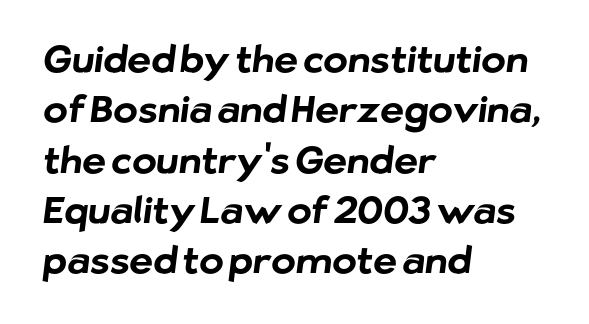
{"serif": "no", "bold": "yes", "weight": "bold", "width": "normal", "stroke_contrast": "low", "x_height": "medium", "monospaced": "no", "underline": "no", "align": "left", "line_spacing": "normal", "line_spacing_ratio": 1.36, "letter_spacing": "normal", "letter_spacing_em": 0.0, "glyph_px": 37}
